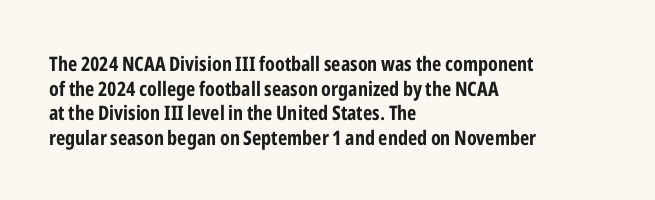
The foot of each line stays bare and open. The letters are bold, with thick, heavy strokes. The letters stand straight up with perfectly vertical stems. Compared with typical body copy, the letter spacing here is the same. These lines stack with their left ends in a neat column.
